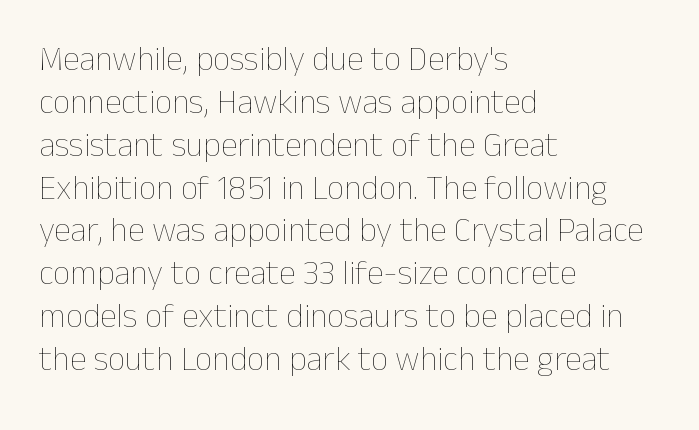
{"italic": "no", "bold": "no", "weight": "thin", "width": "normal", "stroke_contrast": "low", "x_height": "medium", "monospaced": "no", "underline": "no", "align": "left", "line_spacing": "normal", "line_spacing_ratio": 1.26, "letter_spacing": "normal", "letter_spacing_em": 0.0, "glyph_px": 34}
